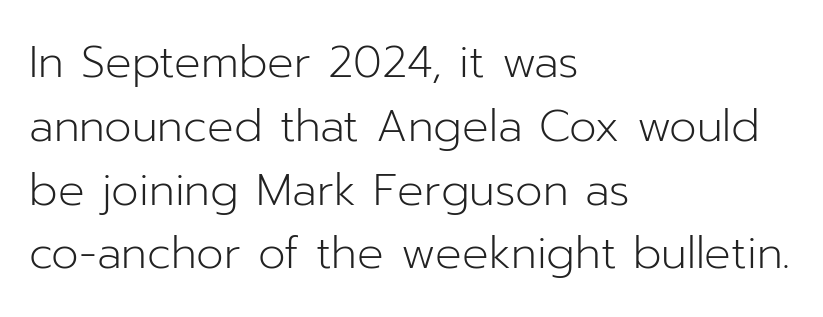
{"serif": "no", "italic": "no", "bold": "no", "weight": "light", "width": "normal", "stroke_contrast": "low", "x_height": "medium", "monospaced": "no", "underline": "no", "align": "left", "line_spacing": "normal", "line_spacing_ratio": 1.45, "letter_spacing": "normal", "letter_spacing_em": 0.0, "glyph_px": 44}
